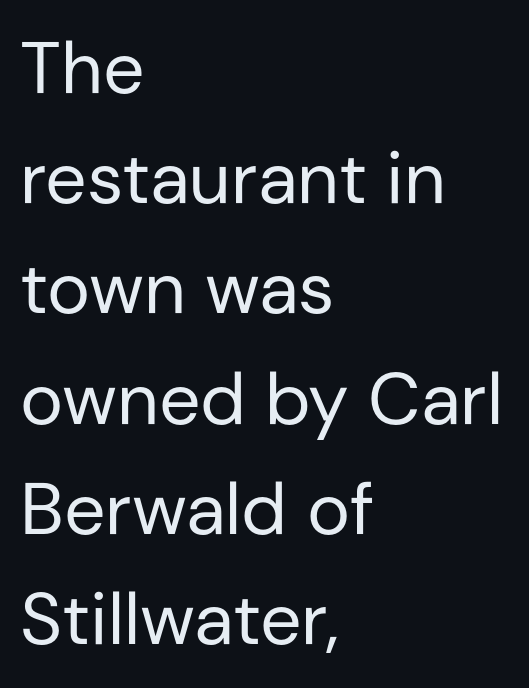
The image shows 73 px regular-weight sans-serif type, upright; set left-aligned, normal line spacing (1.51x), normal letter spacing, not underlined; low stroke contrast and a medium x-height.
